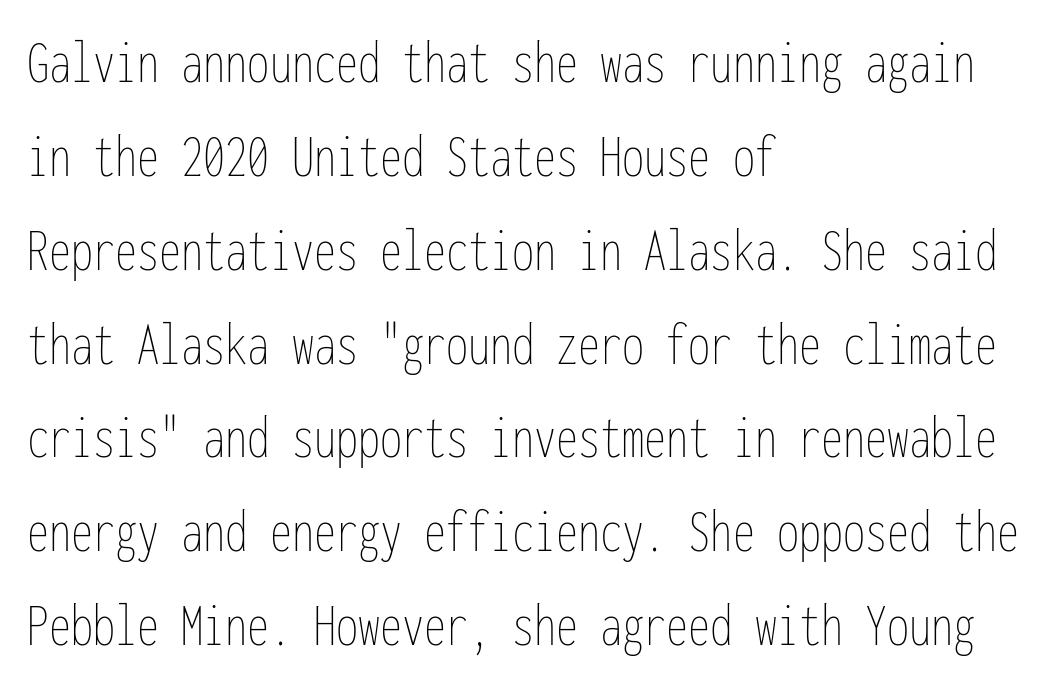
Q: Is the text bold? A: No.
Q: Is the text italic (slanted)? A: No, it is upright.
Q: Is the text underlined? A: No.
Q: How is the paragraph aligned? A: Left-aligned.
Q: Is the spacing between letters normal or unusually wide? A: Normal.
Q: Is the spacing between lines tight, normal or loose? A: Normal.
Q: Width (condensed, normal, or wide)? A: Condensed.
Q: Stroke contrast? A: Low.
Q: x-height? A: Medium.
Q: Monospaced? A: Yes.
